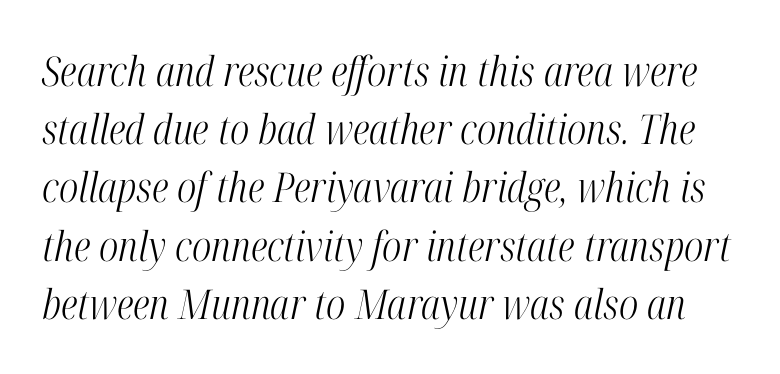
The strokes carry an ordinary text weight at most. Think of a printed novel: that variable character pitch is what you see here. You can tell it's italic because the verticals aren't actually vertical. Characters follow at the spacing the type designer built in. The area under the type is left untouched.
